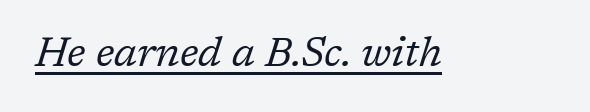
Weight: not bold — regular or lighter. In designer terms, the underline attribute is active on this setting. Examine the stroke ends and you'll spot serifs. Observe the ordinary spacing: letters are neighbours, not strangers.
